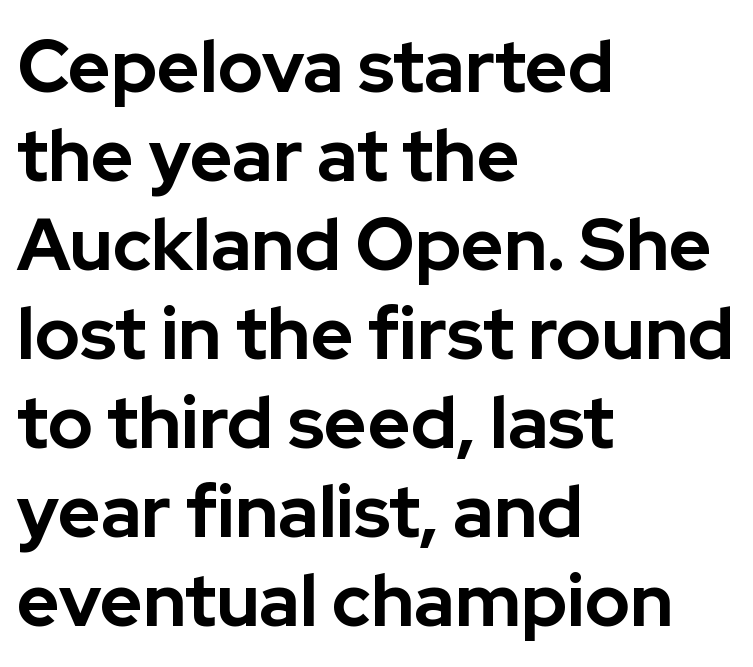
The image shows 73 px bold sans-serif type, upright; set left-aligned, line spacing 1.22x, normal letter spacing, not underlined; low stroke contrast and a medium x-height.
